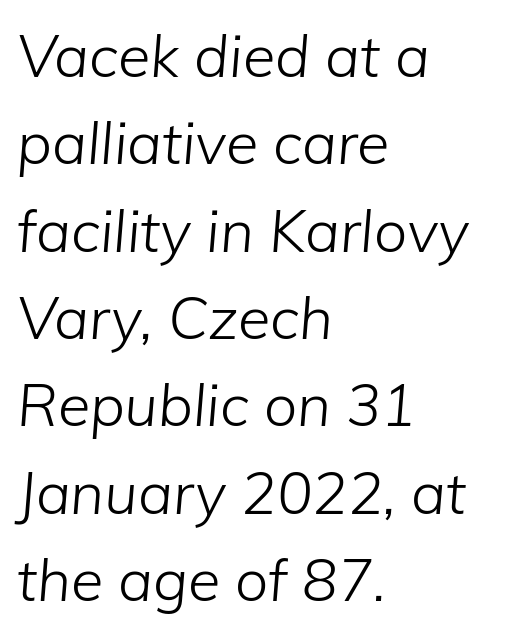
Q: Is the text bold? A: No.
Q: Is the text italic (slanted)? A: Yes, it leans right by about 5 degrees.
Q: Is the text underlined? A: No.
Q: How is the paragraph aligned? A: Left-aligned.
Q: Is the spacing between letters normal or unusually wide? A: Normal.
Q: Is the spacing between lines tight, normal or loose? A: Normal.
Q: Width (condensed, normal, or wide)? A: Normal.
Q: Stroke contrast? A: Low.
Q: x-height? A: Medium.
Q: Monospaced? A: No.
